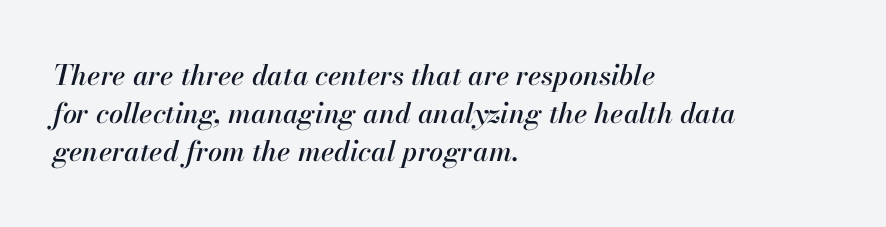
The image shows 28 px text type, italic (leaning right); set left-aligned, normal line spacing (1.36x), normal letter spacing, not underlined; high stroke contrast and a small x-height.
